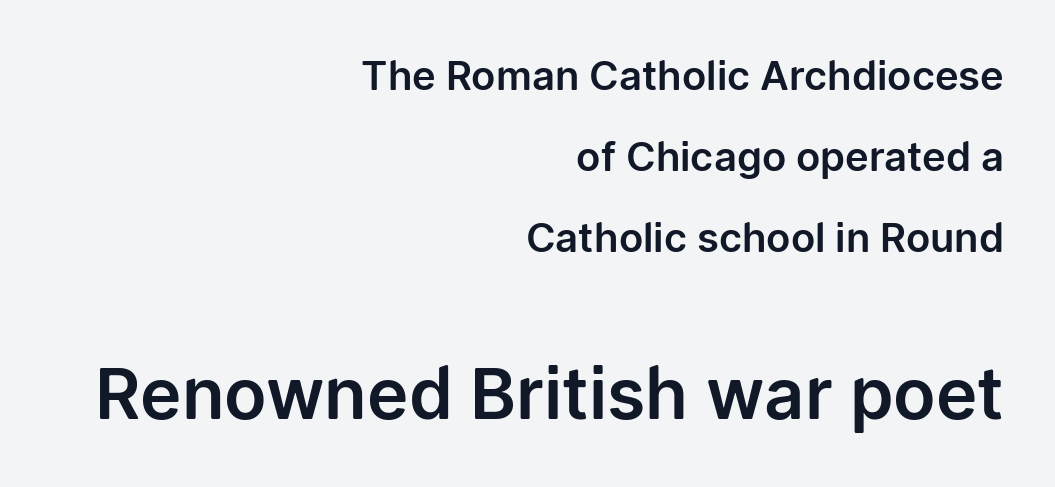
The image shows 70 px sans-serif type, upright; set right-aligned, loose line spacing (2.03x), normal letter spacing, not underlined; the second (bottom) block is 1.75x larger; low stroke contrast and a medium x-height.
